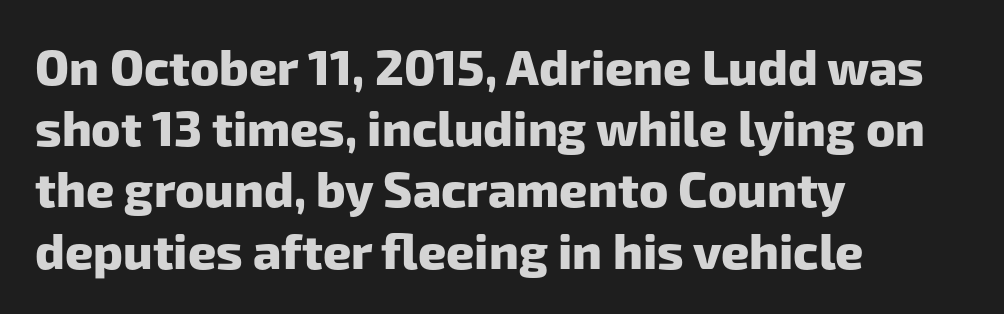
The image shows 49 px heavy sans-serif type; set left-aligned, normal line spacing (1.25x), normal letter spacing, not underlined; low stroke contrast and a medium x-height.
